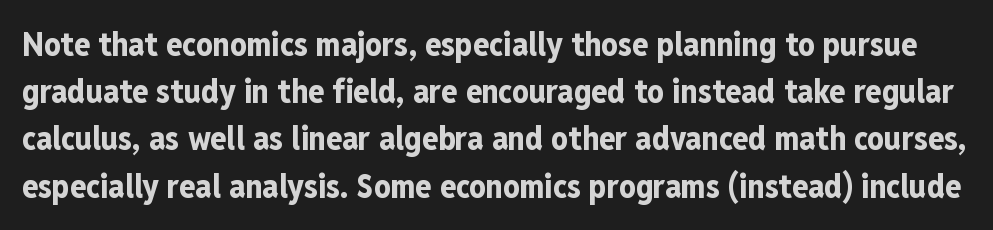
No word sits above an underline. You could call the tracking neutral — neither tight nor loose. Italic: no, the glyphs are upright roman. What weight is shown? A full bold with thick strokes. Vertical spacing — default.
